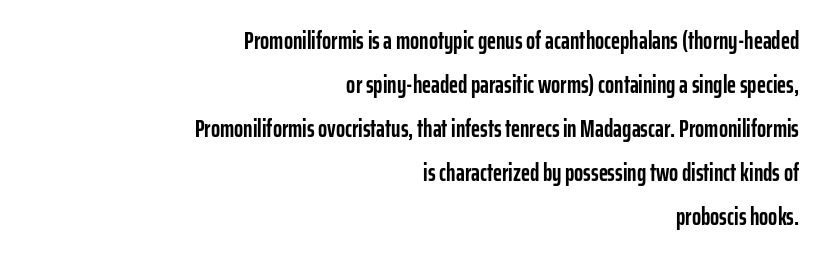
{"italic": "no", "bold": "yes", "underline": "no", "align": "right", "line_spacing_ratio": 1.83, "letter_spacing": "normal", "letter_spacing_em": 0.0, "glyph_px": 24}
